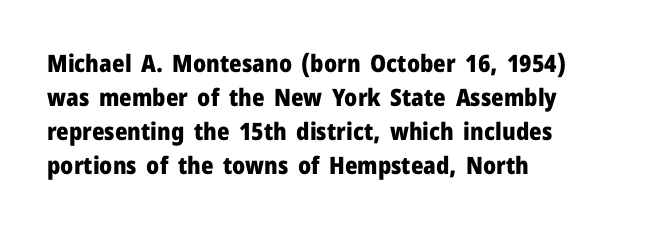
The image shows 24 px bold type, upright; set left-aligned, normal line spacing (1.42x), normal letter spacing, not underlined.
